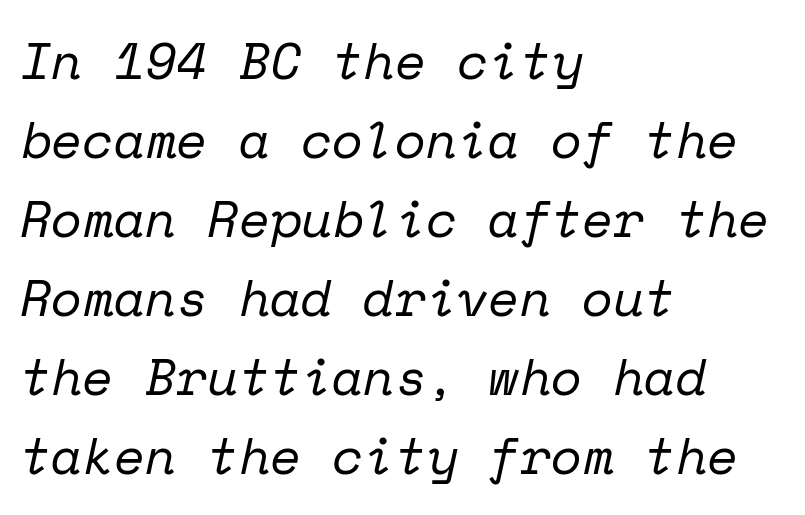
Does the leading feel generous? No, just average. Caption: standard tracking, unaltered. The space beneath each line is pristine and unruled. Reading down the block, your eye returns to a fixed left position each line. Serifs: yes, visible at the terminals of the letterforms.
